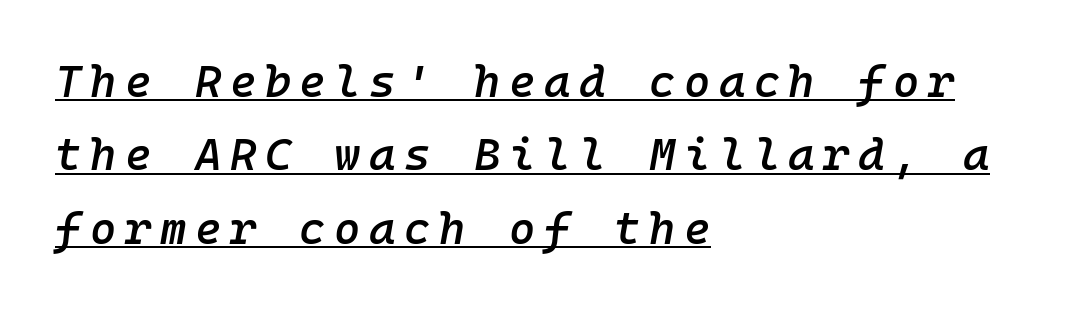
Normally led — the rows are evenly, conventionally spaced. The face used here appears with an underline applied. Is the type slanted? Yes — the strokes lean at a clear angle. Line beginnings align vertically; line endings do not. Here the designer chose a console-style face with uniform glyph widths. This is the in-between weight designers call semibold or demi.
